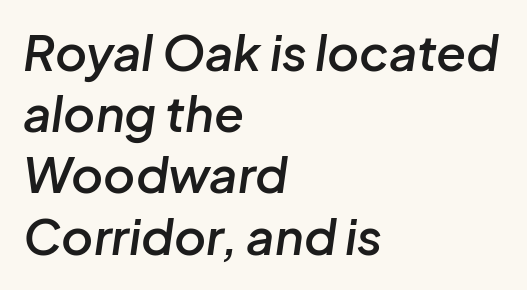
{"italic": "yes", "lean": "right", "slant_degrees": 8, "bold": "semi", "weight": "semibold", "width": "normal", "stroke_contrast": "low", "x_height": "medium", "monospaced": "no", "underline": "no", "align": "left", "line_spacing": "normal", "line_spacing_ratio": 1.25, "letter_spacing": "normal", "letter_spacing_em": 0.0, "glyph_px": 49}
